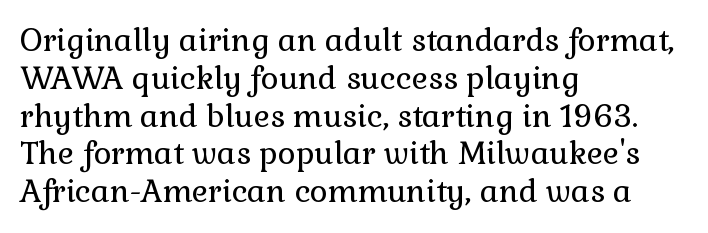
{"serif": "yes", "italic": "no", "bold": "no", "weight": "regular", "width": "normal", "stroke_contrast": "low", "x_height": "medium", "monospaced": "no", "underline": "no", "align": "left", "line_spacing_ratio": 1.22, "letter_spacing": "normal", "letter_spacing_em": 0.0, "glyph_px": 31}
